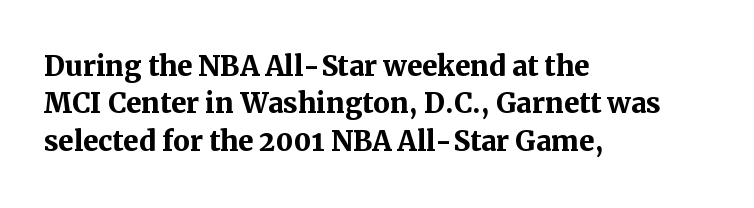
The image shows 37 px semibold serif type, upright; set left-aligned, tight line spacing (1.01x), normal letter spacing, not underlined; medium stroke contrast and a medium x-height.
